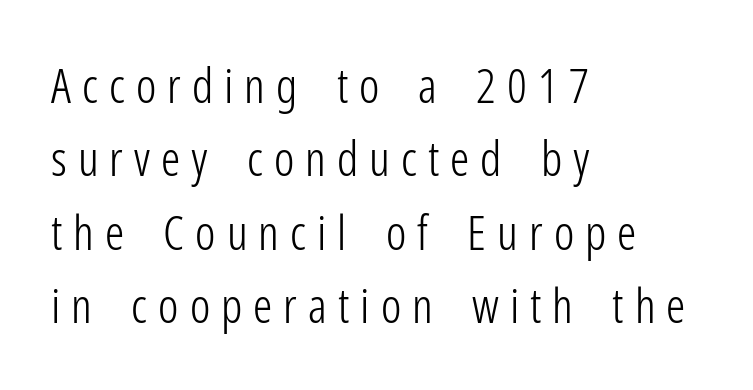
{"serif": "no", "italic": "no", "bold": "no", "weight": "light", "width": "condensed", "stroke_contrast": "low", "x_height": "medium", "monospaced": "no", "underline": "no", "align": "left", "line_spacing": "normal", "line_spacing_ratio": 1.53, "letter_spacing": "wide", "letter_spacing_em": 0.23, "glyph_px": 48}
